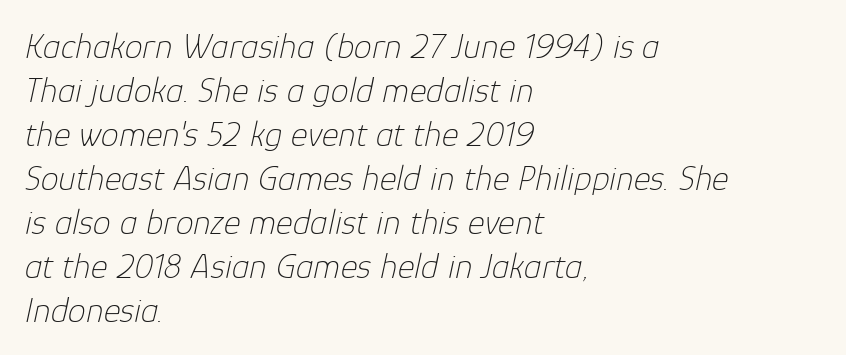
The image shows 36 px thin type, italic (leaning right); set left-aligned, line spacing 1.22x, normal letter spacing, not underlined; low stroke contrast and a medium x-height.
